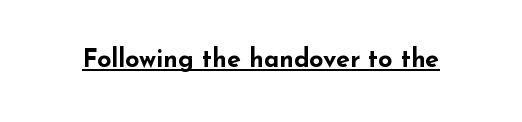
Q: Is the text bold? A: Yes.
Q: Is the text italic (slanted)? A: No, it is upright.
Q: Is the text underlined? A: Yes.
Q: Is the spacing between letters normal or unusually wide? A: Normal.
